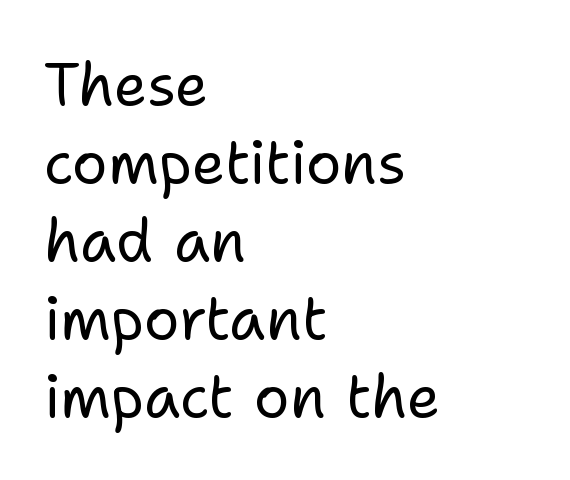
The image shows 59 px regular-weight sans-serif type, upright; set left-aligned, normal line spacing (1.32x), normal letter spacing, not underlined; low stroke contrast and a medium x-height.
